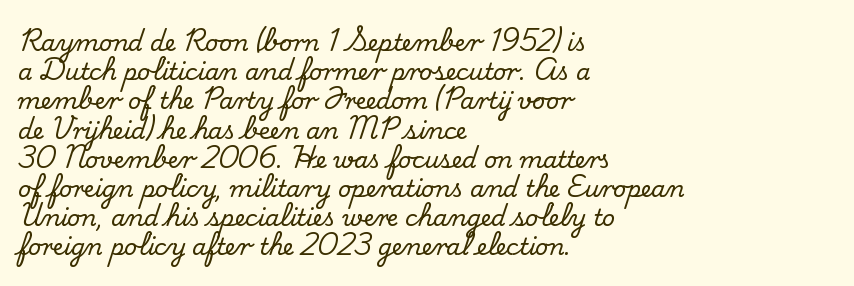
The image shows 23 px text type; set left-aligned, normal line spacing (1.27x), normal letter spacing, not underlined.
